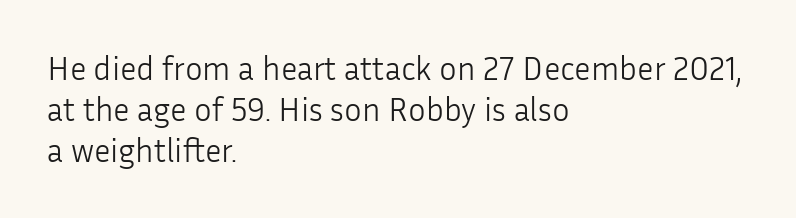
{"serif": "no", "italic": "no", "bold": "no", "weight": "light", "width": "normal", "stroke_contrast": "low", "x_height": "medium", "monospaced": "no", "underline": "no", "align": "left", "line_spacing": "normal", "line_spacing_ratio": 1.25, "letter_spacing": "normal", "letter_spacing_em": 0.0, "glyph_px": 33}
